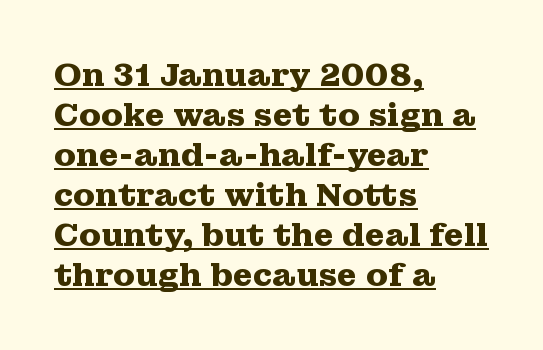
The image shows 32 px heavy, wide serif type, upright; set left-aligned, normal line spacing (1.25x), normal letter spacing, underlined; medium stroke contrast and a medium x-height.
